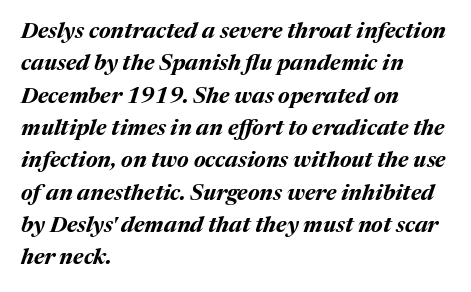
Q: Is the text bold? A: Yes.
Q: Is the text italic (slanted)? A: Yes, it leans right by about 17 degrees.
Q: Is the text underlined? A: No.
Q: How is the paragraph aligned? A: Left-aligned.
Q: Is the spacing between letters normal or unusually wide? A: Normal.
Q: Is the spacing between lines tight, normal or loose? A: Normal.
